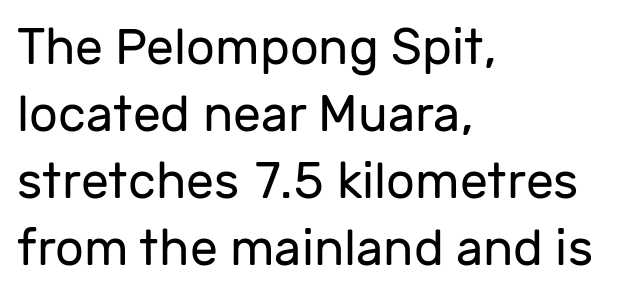
Q: Is the text bold? A: No.
Q: Is the text italic (slanted)? A: No, it is upright.
Q: Is the typeface a serif or a sans-serif typeface? A: Sans-serif.
Q: Is the text underlined? A: No.
Q: How is the paragraph aligned? A: Left-aligned.
Q: Is the spacing between letters normal or unusually wide? A: Normal.
Q: Is the spacing between lines tight, normal or loose? A: Normal.
Q: Width (condensed, normal, or wide)? A: Normal.
Q: Stroke contrast? A: Low.
Q: x-height? A: Medium.
Q: Monospaced? A: No.
